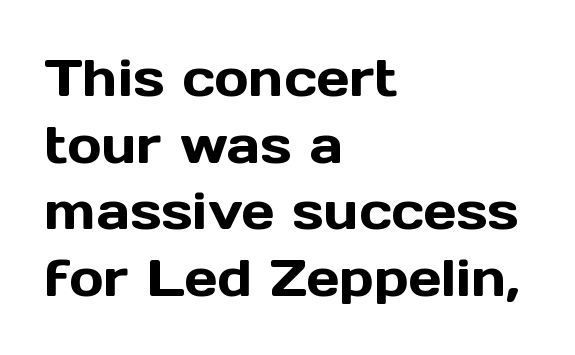
{"serif": "no", "italic": "no", "width": "normal", "x_height": "medium", "monospaced": "no", "underline": "no", "align": "left", "line_spacing": "normal", "line_spacing_ratio": 1.28, "letter_spacing": "normal", "letter_spacing_em": 0.0, "glyph_px": 52}
